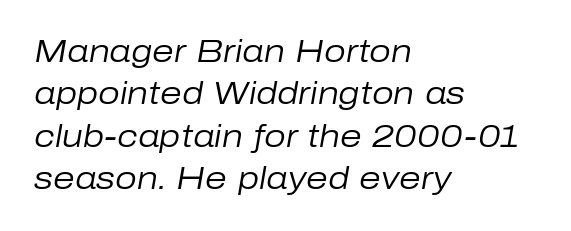
The image shows 31 px regular-weight type, italic (leaning right); set left-aligned, normal line spacing (1.37x), normal letter spacing, not underlined; low stroke contrast and a medium x-height.
